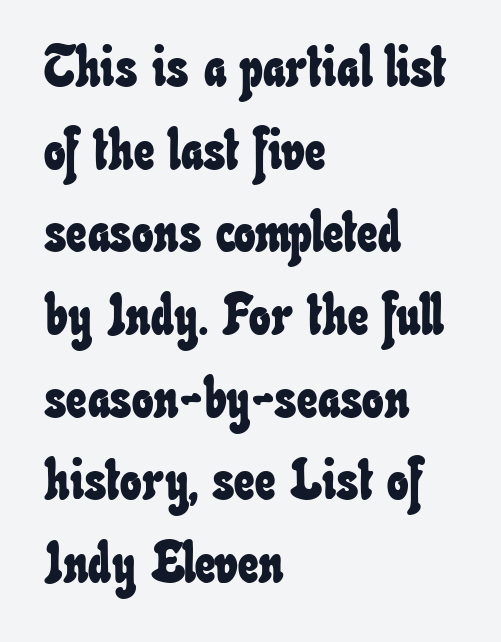
The text block is weighted toward the left margin, trailing off unevenly rightward. Glance below the letters and you will spot only blank space. The rendering keeps characters at their native spacing. Character widths vary here, with narrow letters taking less room than wide ones. The vertical gap from one line to the next is medium.
